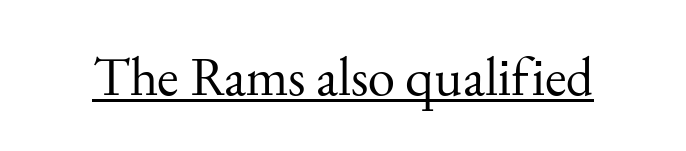
Q: Is the text bold? A: No.
Q: Is the text italic (slanted)? A: No, it is upright.
Q: Is the typeface a serif or a sans-serif typeface? A: Serif.
Q: Is the text underlined? A: Yes.
Q: Is the spacing between letters normal or unusually wide? A: Normal.
Q: Width (condensed, normal, or wide)? A: Normal.
Q: Stroke contrast? A: Medium.
Q: x-height? A: Small.
Q: Monospaced? A: No.
